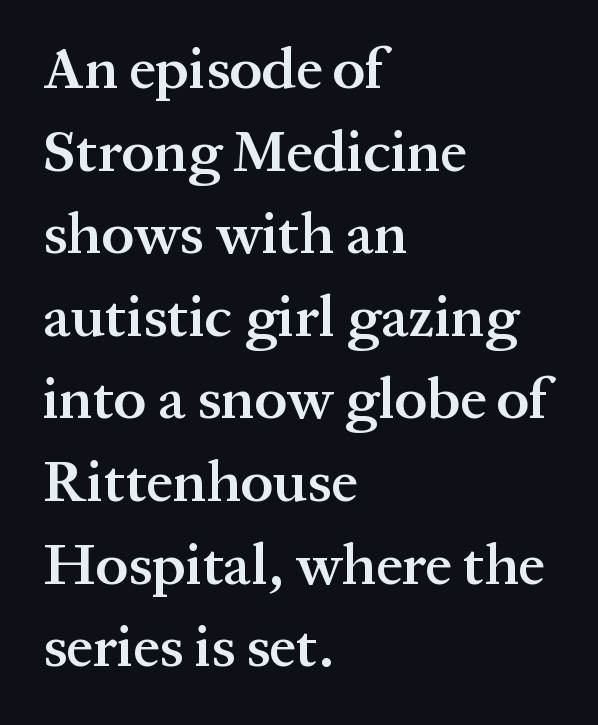
{"serif": "yes", "italic": "no", "bold": "semi", "weight": "semibold", "width": "normal", "stroke_contrast": "medium", "x_height": "medium", "monospaced": "no", "underline": "no", "align": "left", "line_spacing": "normal", "line_spacing_ratio": 1.4, "letter_spacing": "normal", "letter_spacing_em": 0.0, "glyph_px": 59}
